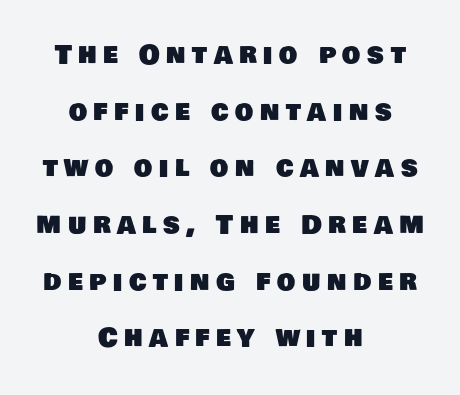
{"underline": "no", "align": "center", "line_spacing": "loose", "line_spacing_ratio": 2.18, "letter_spacing": "wide", "letter_spacing_em": 0.25, "glyph_px": 26}
